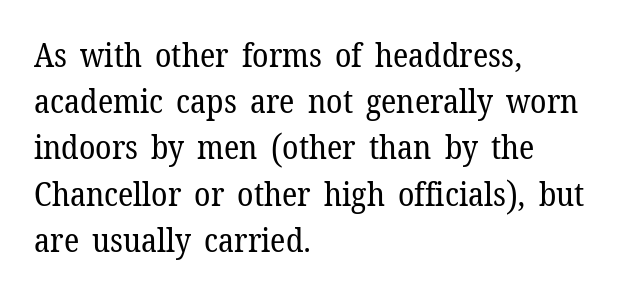
Q: Is the text bold? A: No.
Q: Is the text italic (slanted)? A: No, it is upright.
Q: Is the typeface a serif or a sans-serif typeface? A: Serif.
Q: Is the text underlined? A: No.
Q: How is the paragraph aligned? A: Left-aligned.
Q: Is the spacing between letters normal or unusually wide? A: Normal.
Q: Is the spacing between lines tight, normal or loose? A: Normal.
Q: Width (condensed, normal, or wide)? A: Normal.
Q: Stroke contrast? A: Low.
Q: x-height? A: Medium.
Q: Monospaced? A: No.
